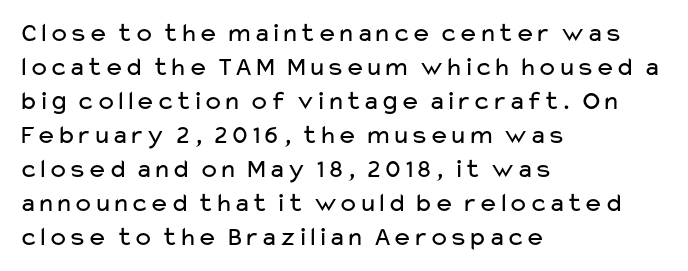
Q: Is the text bold? A: No.
Q: Is the text italic (slanted)? A: No, it is upright.
Q: Is the text underlined? A: No.
Q: How is the paragraph aligned? A: Left-aligned.
Q: Is the spacing between letters normal or unusually wide? A: Normal.
Q: Is the spacing between lines tight, normal or loose? A: Normal.
